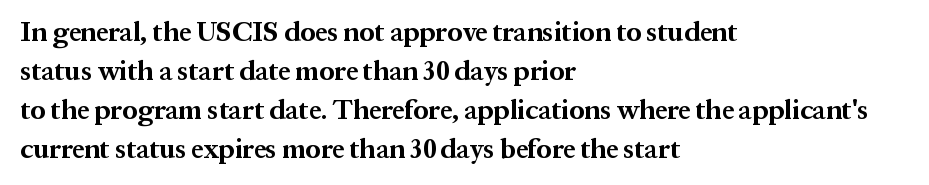
Line starts are locked; line ends wander. On the weight axis this lands at bold, roughly 700. Italic: no, the glyphs are upright roman. Glance below the letters and you will spot only blank space.
